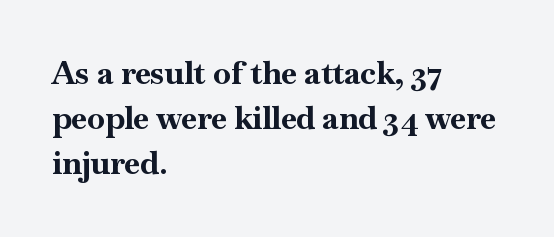
{"serif": "yes", "italic": "no", "bold": "yes", "weight": "bold", "width": "normal", "stroke_contrast": "high", "x_height": "small", "monospaced": "no", "underline": "no", "align": "left", "line_spacing": "normal", "line_spacing_ratio": 1.41, "letter_spacing": "normal", "letter_spacing_em": 0.0, "glyph_px": 32}
